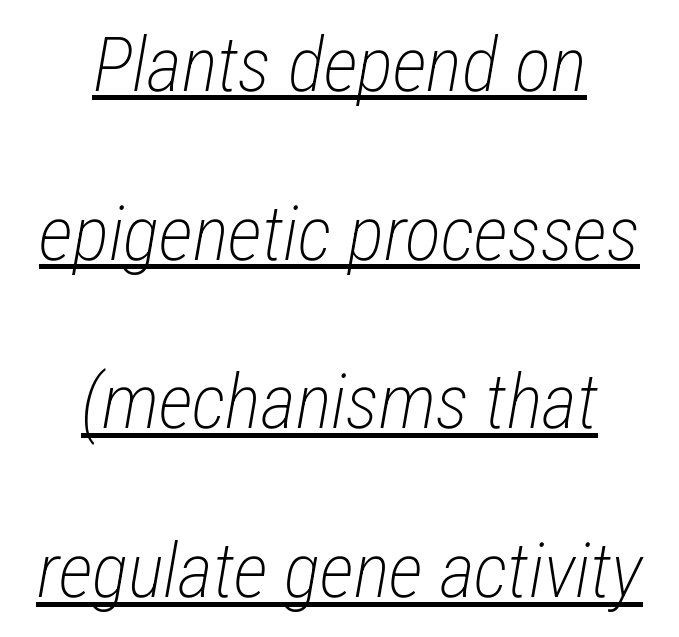
Q: Is the text bold? A: No.
Q: Is the text italic (slanted)? A: Yes, it leans right by about 12 degrees.
Q: Is the text underlined? A: Yes.
Q: How is the paragraph aligned? A: Centered.
Q: Is the spacing between letters normal or unusually wide? A: Normal.
Q: Is the spacing between lines tight, normal or loose? A: Loose.
Q: Width (condensed, normal, or wide)? A: Condensed.
Q: Stroke contrast? A: Low.
Q: x-height? A: Medium.
Q: Monospaced? A: No.
